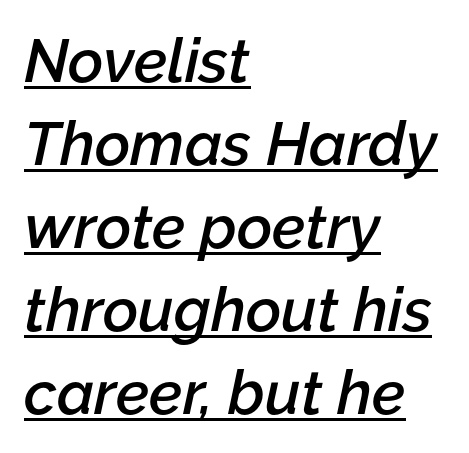
Q: Is the text bold? A: Semi-bold.
Q: Is the text italic (slanted)? A: Yes, it leans right by about 12 degrees.
Q: Is the text underlined? A: Yes.
Q: How is the paragraph aligned? A: Left-aligned.
Q: Is the spacing between letters normal or unusually wide? A: Normal.
Q: Is the spacing between lines tight, normal or loose? A: Normal.
Q: Width (condensed, normal, or wide)? A: Normal.
Q: Stroke contrast? A: Low.
Q: x-height? A: Medium.
Q: Monospaced? A: No.
